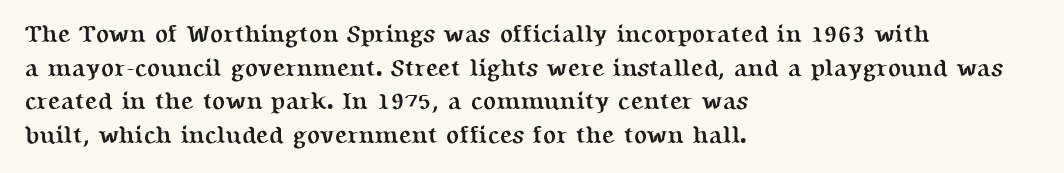
Q: Is the text bold? A: Yes.
Q: Is the text italic (slanted)? A: No, it is upright.
Q: Is the text underlined? A: No.
Q: How is the paragraph aligned? A: Left-aligned.
Q: Is the spacing between letters normal or unusually wide? A: Normal.
Q: Is the spacing between lines tight, normal or loose? A: Normal.
